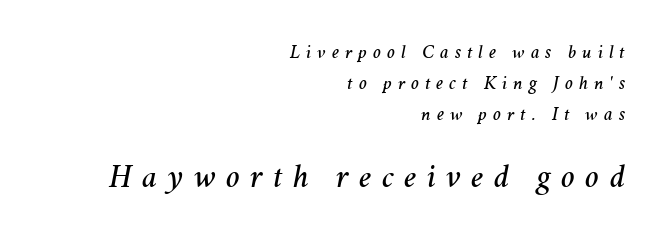
The image shows 33 px text type, italic (leaning right); set right-aligned, normal line spacing (1.62x), unusually wide letter spacing (+0.31 em), not underlined; the second (bottom) block is 1.74x larger; medium stroke contrast and a medium x-height.
